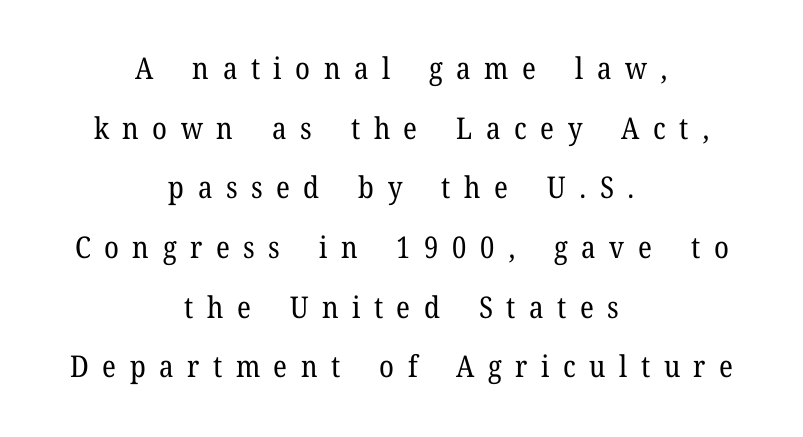
Q: Is the text bold? A: No.
Q: Is the text italic (slanted)? A: No, it is upright.
Q: Is the typeface a serif or a sans-serif typeface? A: Serif.
Q: Is the text underlined? A: No.
Q: How is the paragraph aligned? A: Centered.
Q: Is the spacing between letters normal or unusually wide? A: Unusually wide.
Q: Is the spacing between lines tight, normal or loose? A: Loose.
Q: Width (condensed, normal, or wide)? A: Normal.
Q: Stroke contrast? A: Low.
Q: x-height? A: Medium.
Q: Monospaced? A: No.
